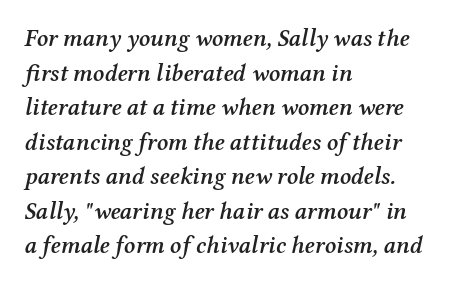
{"italic": "yes", "lean": "right", "slant_degrees": 12, "bold": "semi", "underline": "no", "align": "left", "line_spacing": "normal", "line_spacing_ratio": 1.44, "letter_spacing": "normal", "letter_spacing_em": 0.0, "glyph_px": 24}
